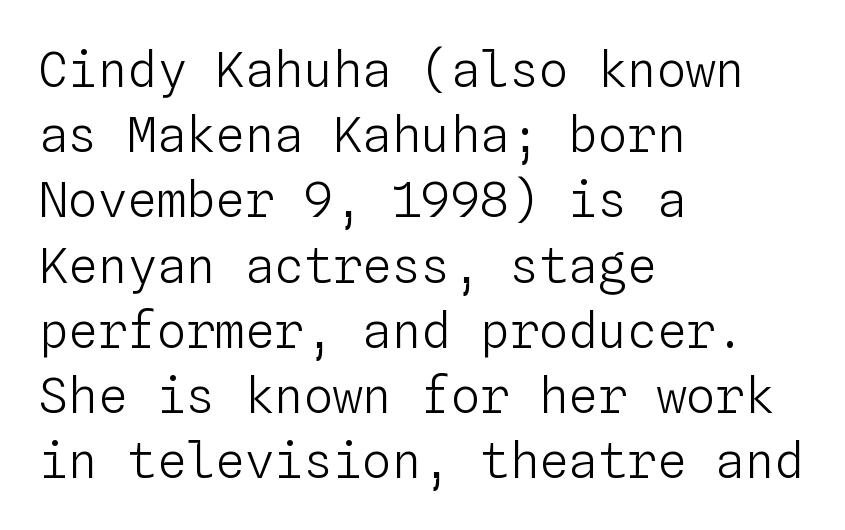
No italicization has been applied; the sample stays upright. Letter spacing: default. The rendering uses a moderate line-height, typical for paragraphs. The gap between lines stays unmarked.
